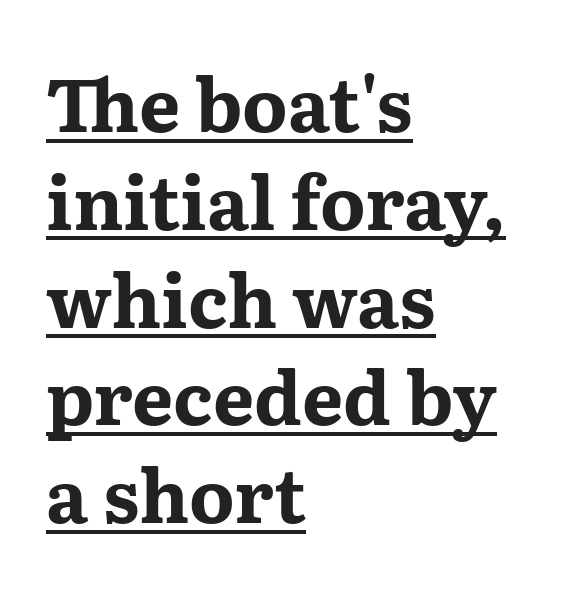
{"serif": "yes", "italic": "no", "bold": "yes", "weight": "bold", "width": "wide", "stroke_contrast": "medium", "x_height": "medium", "monospaced": "no", "underline": "yes", "align": "left", "line_spacing": "normal", "line_spacing_ratio": 1.34, "letter_spacing": "normal", "letter_spacing_em": 0.0, "glyph_px": 73}
